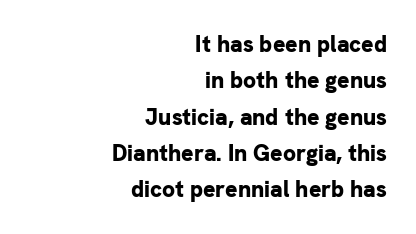
{"italic": "no", "bold": "yes", "underline": "no", "align": "right", "line_spacing": "normal", "line_spacing_ratio": 1.58, "letter_spacing": "normal", "letter_spacing_em": 0.0, "glyph_px": 23}
